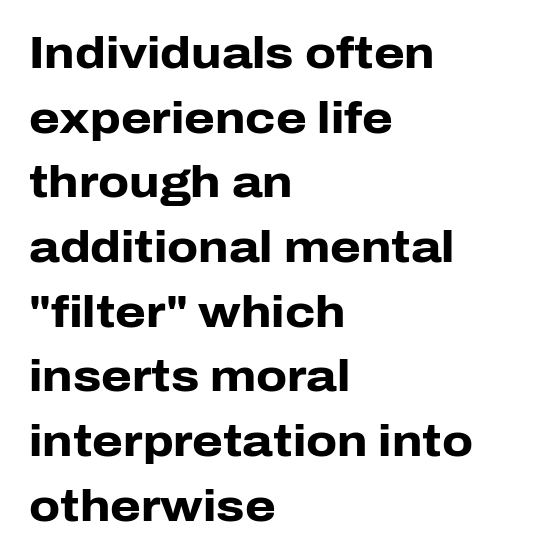
Q: Is the text bold? A: Yes.
Q: Is the text italic (slanted)? A: No, it is upright.
Q: Is the typeface a serif or a sans-serif typeface? A: Sans-serif.
Q: Is the text underlined? A: No.
Q: How is the paragraph aligned? A: Left-aligned.
Q: Is the spacing between letters normal or unusually wide? A: Normal.
Q: Is the spacing between lines tight, normal or loose? A: Normal.
Q: Width (condensed, normal, or wide)? A: Normal.
Q: Stroke contrast? A: Low.
Q: x-height? A: Medium.
Q: Monospaced? A: No.
